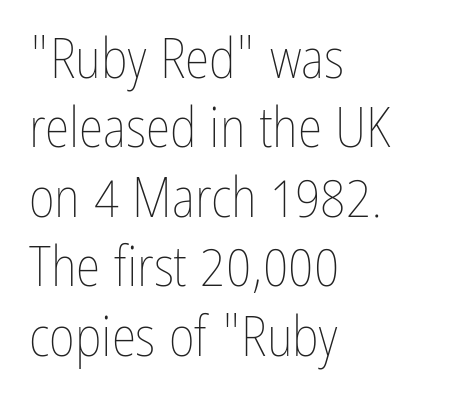
{"italic": "no", "bold": "no", "weight": "thin", "width": "condensed", "stroke_contrast": "low", "x_height": "medium", "monospaced": "no", "underline": "no", "align": "left", "line_spacing_ratio": 1.24, "letter_spacing": "normal", "letter_spacing_em": 0.0, "glyph_px": 56}
